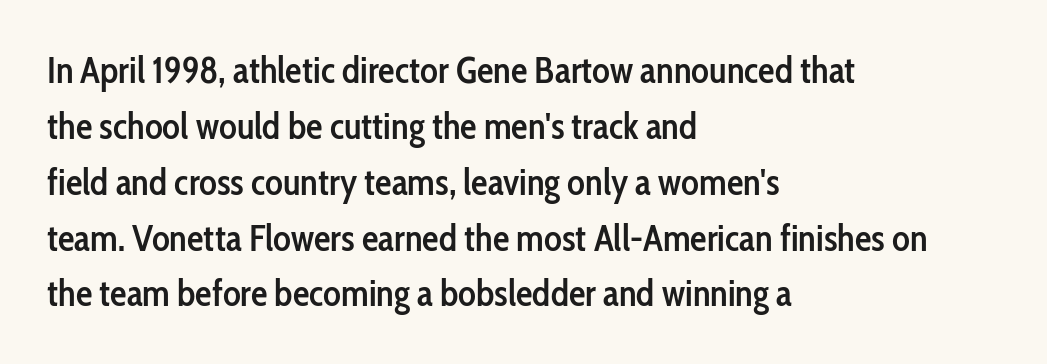
Students, this is semibold: more ink than regular, less than bold. Here the designer chose a conventional face with non-uniform glyph widths. The typesetter chose a ragged-right arrangement here. Leading matches the norm, producing a regular column. If you drew a line through each stem, it would be perfectly vertical.
